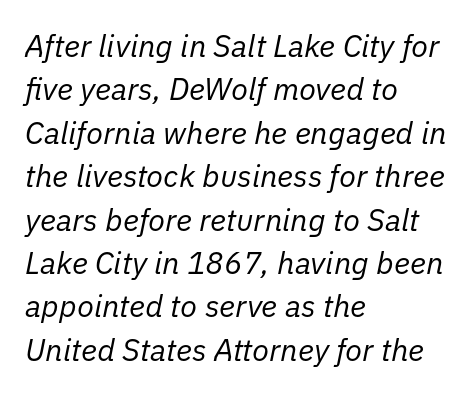
{"italic": "yes", "lean": "right", "slant_degrees": 11, "bold": "no", "weight": "regular", "width": "normal", "stroke_contrast": "low", "x_height": "medium", "monospaced": "no", "underline": "no", "align": "left", "line_spacing": "normal", "line_spacing_ratio": 1.4, "letter_spacing": "normal", "letter_spacing_em": 0.0, "glyph_px": 31}
